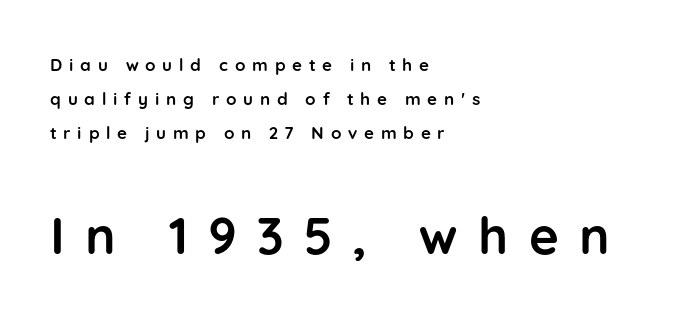
Q: Is the text bold? A: Yes.
Q: Is the text italic (slanted)? A: No, it is upright.
Q: Is the typeface a serif or a sans-serif typeface? A: Sans-serif.
Q: Is the text underlined? A: No.
Q: How is the paragraph aligned? A: Left-aligned.
Q: Is the spacing between letters normal or unusually wide? A: Unusually wide.
Q: Is the spacing between lines tight, normal or loose? A: Loose.
Q: Which block of text is set in a larger size, the first (top) or the second (bottom)? A: The second (bottom) one.
Q: Width (condensed, normal, or wide)? A: Normal.
Q: Stroke contrast? A: Low.
Q: x-height? A: Medium.
Q: Monospaced? A: No.
